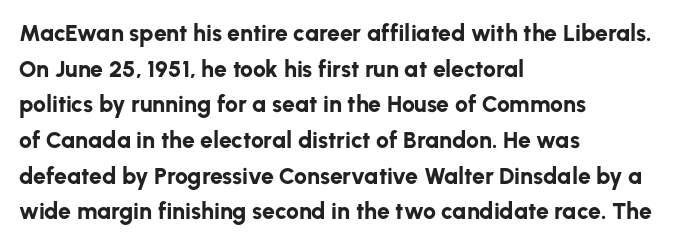
Is the block centered? No — it sits flush against the left margin. A full-strength bold gives these letters their thick strokes. The zone under the glyphs is completely vacant. This sample uses an upright cut, with every glyph sitting square on the baseline. The passage shown has conventional tracking throughout. The line-height multiplier appears to be the usual default.
